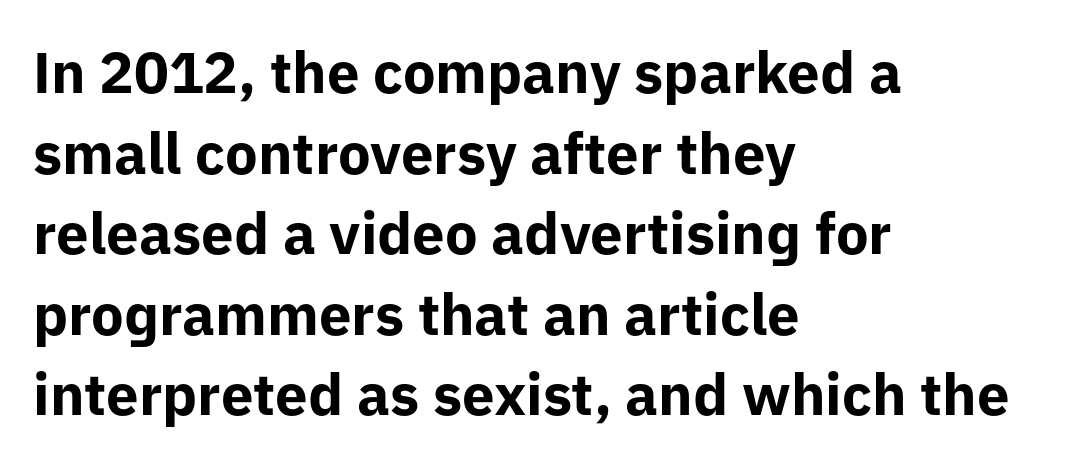
In terms of letterform style, serifs are entirely absent. Summary of vertical rhythm: regular, with standard interline spacing. Designer's note — italics off, roman on. Short note: letters normally spaced. Has an underline been added? It has not.
